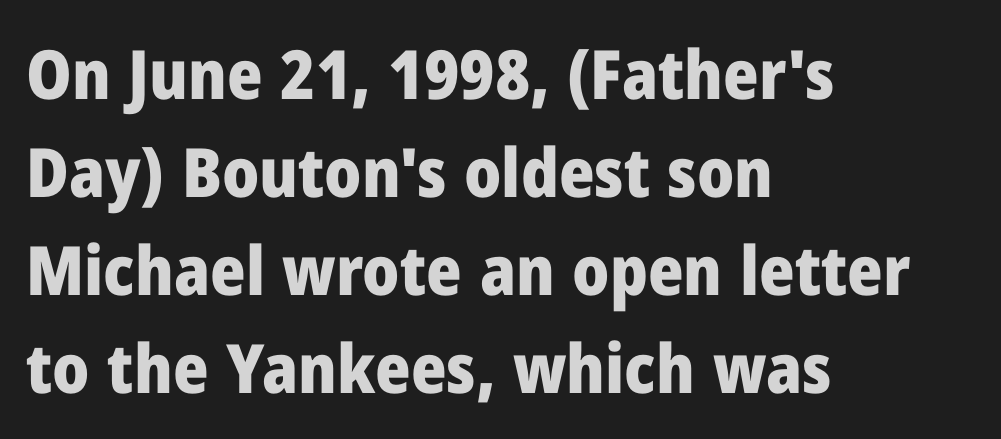
Q: Is the text bold? A: Yes.
Q: Is the text italic (slanted)? A: No, it is upright.
Q: Is the typeface a serif or a sans-serif typeface? A: Sans-serif.
Q: Is the text underlined? A: No.
Q: How is the paragraph aligned? A: Left-aligned.
Q: Is the spacing between letters normal or unusually wide? A: Normal.
Q: Is the spacing between lines tight, normal or loose? A: Normal.
Q: Width (condensed, normal, or wide)? A: Normal.
Q: Stroke contrast? A: Low.
Q: x-height? A: Medium.
Q: Monospaced? A: No.
